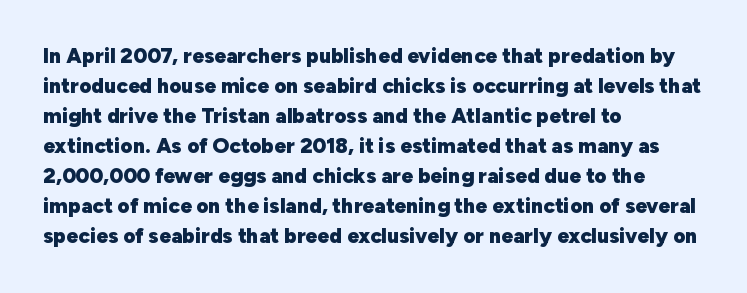
{"italic": "no", "bold": "yes", "underline": "no", "align": "left", "line_spacing": "normal", "line_spacing_ratio": 1.43, "letter_spacing": "normal", "letter_spacing_em": 0.0, "glyph_px": 21}
